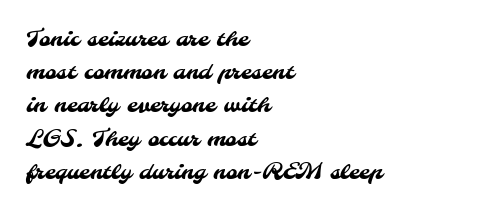
{"underline": "no", "align": "left", "line_spacing": "normal", "line_spacing_ratio": 1.51, "letter_spacing": "normal", "letter_spacing_em": 0.0, "glyph_px": 22}
